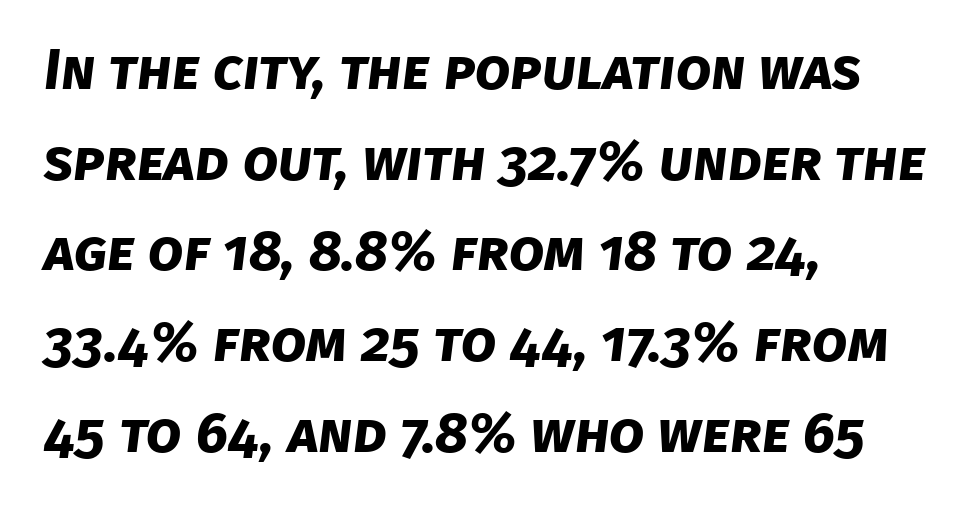
The image shows 57 px bold sans-serif type; set left-aligned, normal line spacing (1.59x), normal letter spacing, not underlined; low stroke contrast and a large x-height.
